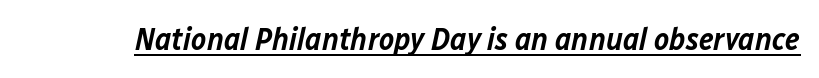
Q: Is the text bold? A: Semi-bold.
Q: Is the text italic (slanted)? A: Yes, it leans right by about 12 degrees.
Q: Is the text underlined? A: Yes.
Q: Is the spacing between letters normal or unusually wide? A: Normal.
Q: Width (condensed, normal, or wide)? A: Normal.
Q: Stroke contrast? A: Low.
Q: x-height? A: Medium.
Q: Monospaced? A: No.
